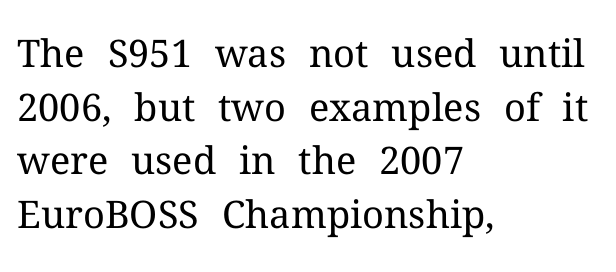
{"serif": "yes", "italic": "no", "bold": "no", "weight": "regular", "width": "normal", "stroke_contrast": "medium", "x_height": "medium", "monospaced": "no", "underline": "no", "align": "left", "line_spacing": "normal", "line_spacing_ratio": 1.41, "letter_spacing": "normal", "letter_spacing_em": 0.0, "glyph_px": 38}
